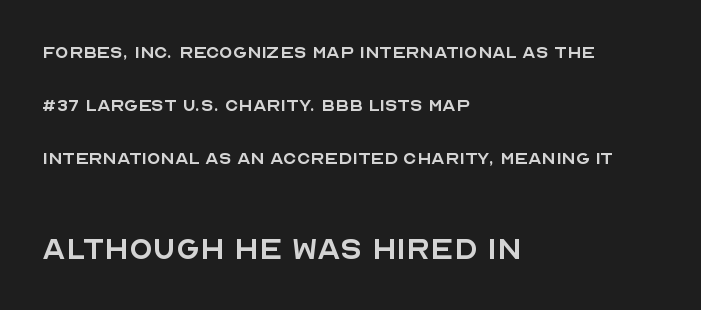
{"serif": "no", "italic": "no", "bold": "no", "weight": "regular", "width": "normal", "x_height": "large", "monospaced": "no", "underline": "no", "align": "left", "line_spacing": "loose", "line_spacing_ratio": 2.42, "letter_spacing": "normal", "letter_spacing_em": 0.0, "larger_block": "second", "size_ratio": 1.73, "glyph_px": 38}
